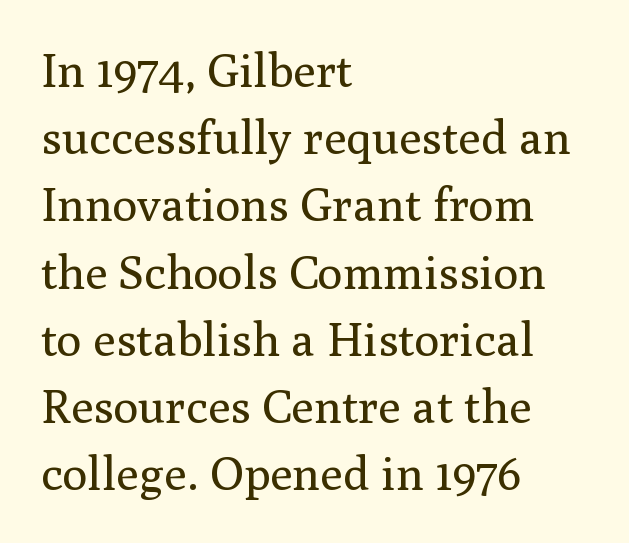
The image shows 47 px regular-weight serif type, upright; set left-aligned, normal line spacing (1.43x), normal letter spacing, not underlined; medium stroke contrast and a medium x-height.
